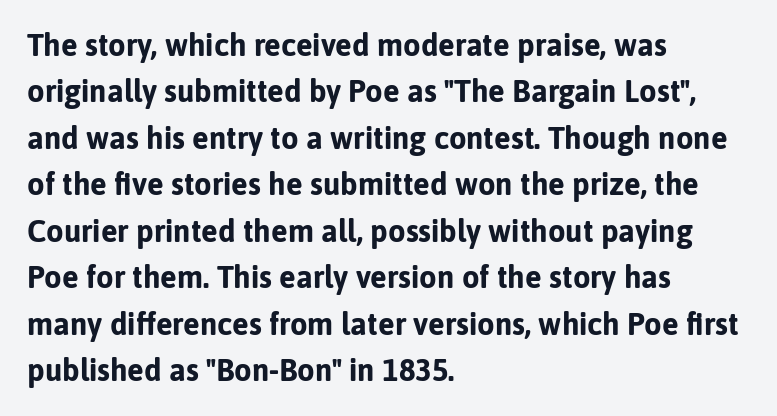
Q: Is the text bold? A: Yes.
Q: Is the text italic (slanted)? A: No, it is upright.
Q: Is the typeface a serif or a sans-serif typeface? A: Sans-serif.
Q: Is the text underlined? A: No.
Q: How is the paragraph aligned? A: Left-aligned.
Q: Is the spacing between letters normal or unusually wide? A: Normal.
Q: Is the spacing between lines tight, normal or loose? A: Normal.
Q: Width (condensed, normal, or wide)? A: Normal.
Q: Stroke contrast? A: Low.
Q: x-height? A: Medium.
Q: Monospaced? A: No.
